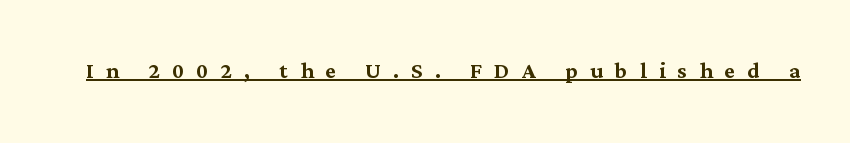
The image shows 29 px serif type, upright; set unusually wide letter spacing (+0.42 em), underlined; medium stroke contrast and a medium x-height.
